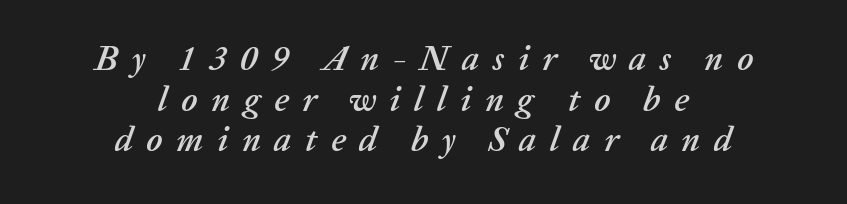
Q: Is the text italic (slanted)? A: Yes, it leans right by about 20 degrees.
Q: Is the text underlined? A: No.
Q: How is the paragraph aligned? A: Centered.
Q: Is the spacing between letters normal or unusually wide? A: Unusually wide.
Q: Width (condensed, normal, or wide)? A: Normal.
Q: Stroke contrast? A: Low.
Q: x-height? A: Medium.
Q: Monospaced? A: No.
